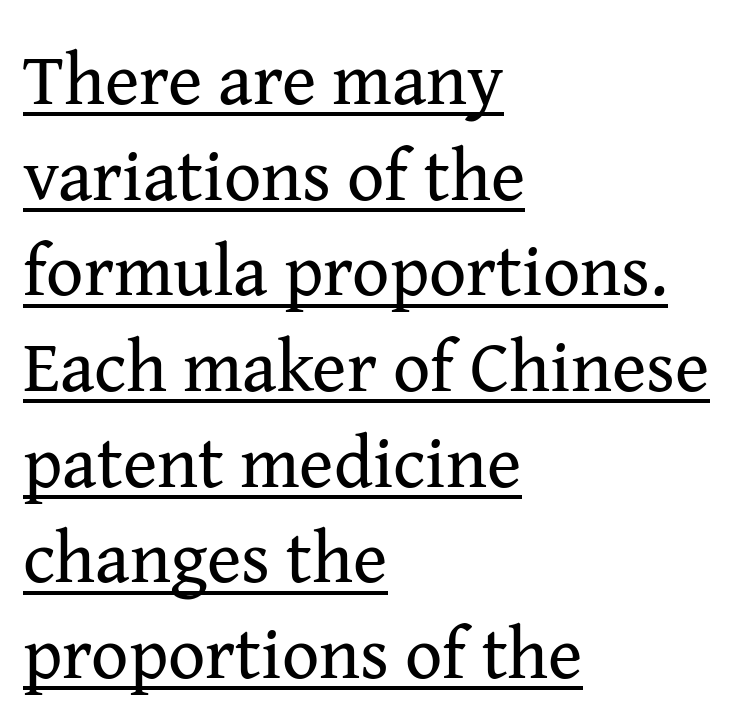
Do the letters lean? They stand straight. The ragged edge is on the right, which tells us the setting is flush left. Summary of vertical rhythm: regular, with standard interline spacing. Tracking value appears to be zero — textbook default spacing. These lines are rendered in a variable-pitch font.
